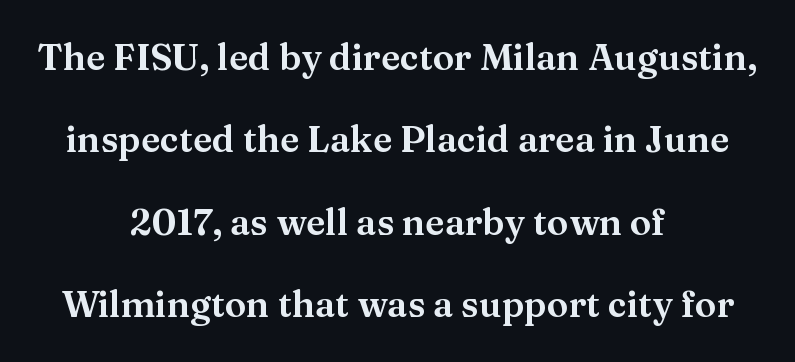
{"serif": "yes", "italic": "no", "width": "wide", "stroke_contrast": "medium", "x_height": "medium", "monospaced": "no", "underline": "no", "align": "center", "line_spacing": "loose", "line_spacing_ratio": 2.29, "letter_spacing": "normal", "letter_spacing_em": 0.0, "glyph_px": 36}
